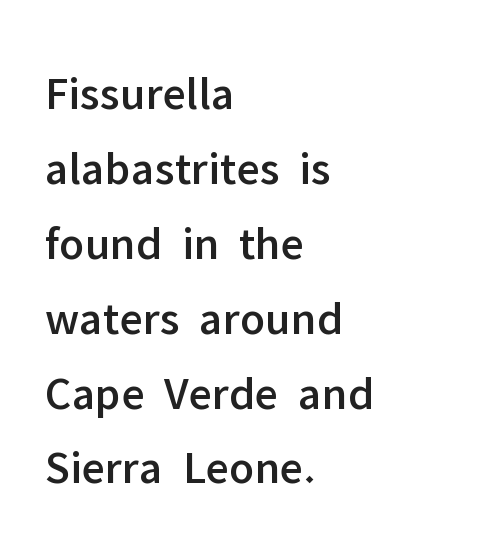
Q: Is the text italic (slanted)? A: No, it is upright.
Q: Is the typeface a serif or a sans-serif typeface? A: Sans-serif.
Q: Is the text underlined? A: No.
Q: How is the paragraph aligned? A: Left-aligned.
Q: Is the spacing between letters normal or unusually wide? A: Normal.
Q: Is the spacing between lines tight, normal or loose? A: Normal.
Q: Width (condensed, normal, or wide)? A: Normal.
Q: Stroke contrast? A: Low.
Q: x-height? A: Medium.
Q: Monospaced? A: No.
